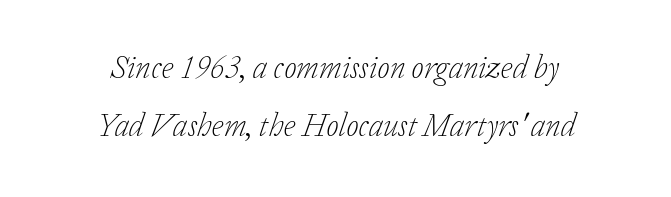
Do the characters align in a grid? No, the font is proportional. Tall strokes in this sample are angled rather than plumb. Weight: regular or lighter. Each letter's strokes conclude with small projecting serifs.
